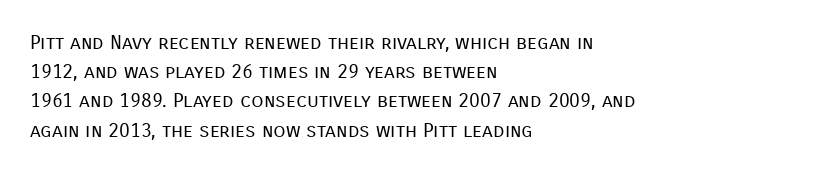
A normal amount of white space separates one row of letters from the next. The foot of each line stays bare and open. The ragged edge is on the right, which tells us the setting is flush left. This sample uses an upright cut, with every glyph sitting square on the baseline. No chunkiness to these letters — they're not bold. Does extra space separate the letters? No, they use regular spacing.
